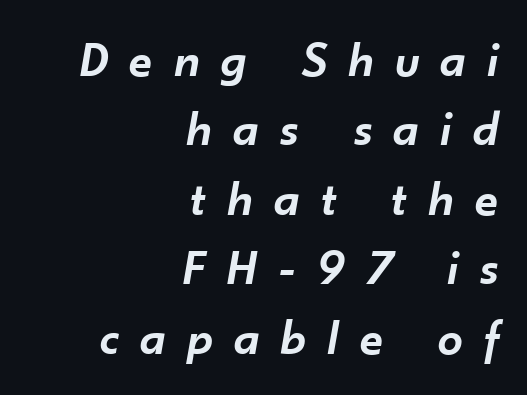
The image shows 50 px semibold type, italic (leaning right); set right-aligned, normal line spacing (1.39x), unusually wide letter spacing (+0.43 em), not underlined; low stroke contrast and a small x-height.
